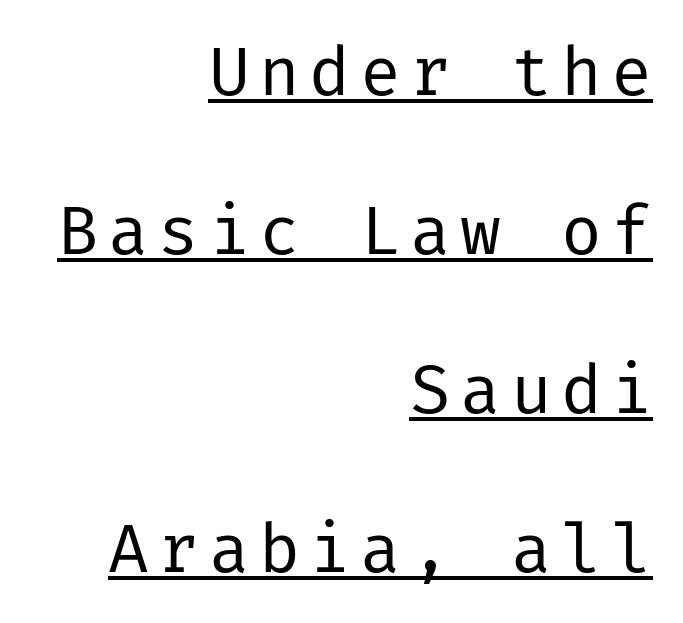
Weight: not bold — regular or lighter. The passage is arranged like a letterhead date or caption credit — flush right. Is there any slant? The stems are plumb. Beneath each row of characters lies a ruled line. Look at the bottom of the vertical strokes: they stop flat, with no serifs. Vertical spacing — loose.
